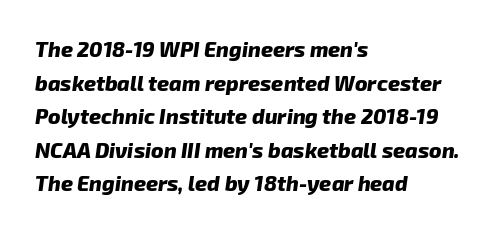
Q: Is the text bold? A: Yes.
Q: Is the text underlined? A: No.
Q: How is the paragraph aligned? A: Left-aligned.
Q: Is the spacing between letters normal or unusually wide? A: Normal.
Q: Is the spacing between lines tight, normal or loose? A: Normal.
